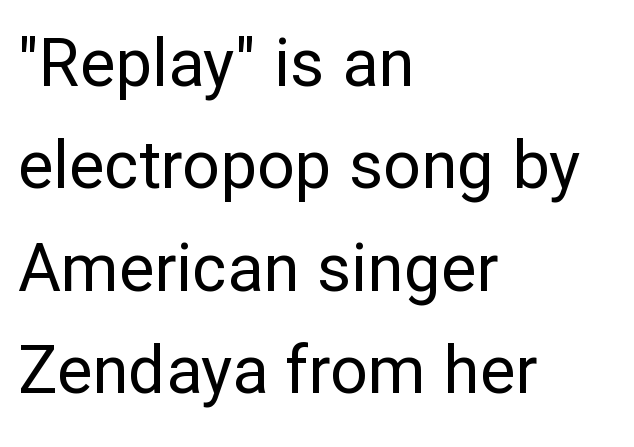
The image shows 66 px regular-weight sans-serif type, upright; set left-aligned, normal line spacing (1.55x), normal letter spacing, not underlined; low stroke contrast and a medium x-height.
